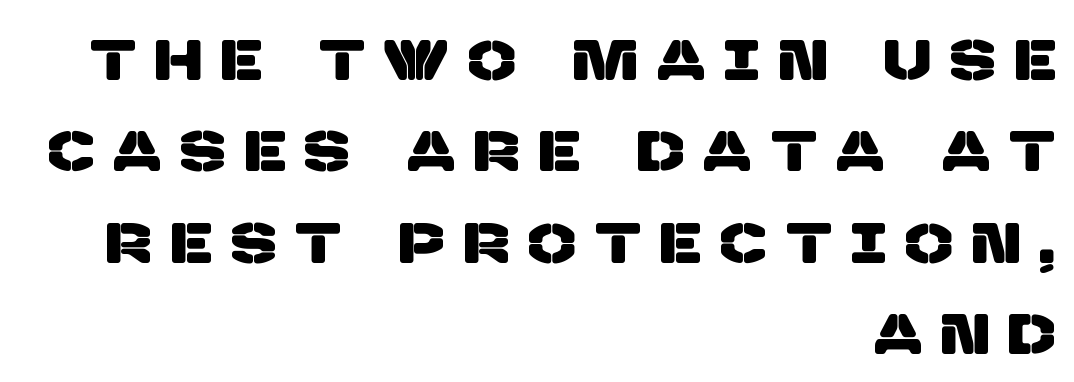
You could only call the tracking loose — the letters float apart. Caption: multi-line text, flush right, ragged left. Vertically, the passage feels balanced, rows spaced as you'd expect. The string is rendered with underlining switched off. A sans-serif font was chosen for this passage.
